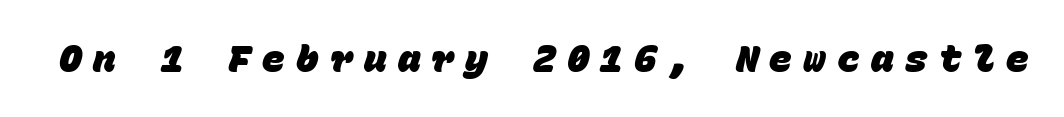
{"serif": "no", "bold": "yes", "weight": "heavy", "width": "normal", "stroke_contrast": "low", "x_height": "large", "monospaced": "yes", "underline": "no", "letter_spacing": "wide", "letter_spacing_em": 0.29, "glyph_px": 38}
